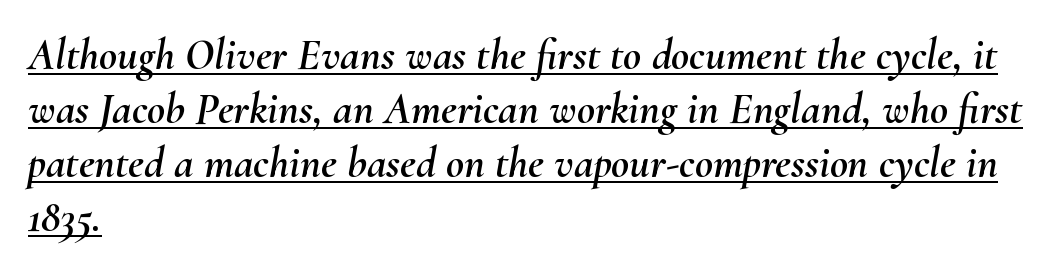
The image shows 44 px text type, italic (leaning right); set left-aligned, line spacing 1.23x, normal letter spacing, underlined; medium stroke contrast and a small x-height.
